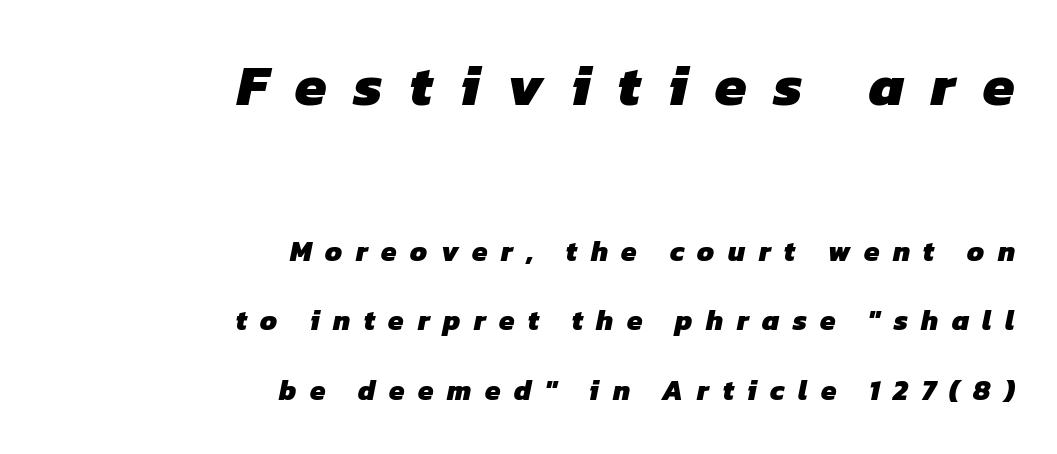
The image shows 57 px heavy sans-serif type; set right-aligned, loose line spacing (2.49x), unusually wide letter spacing (+0.48 em), not underlined; the first (top) block is 2.04x larger; low stroke contrast and a medium x-height.
